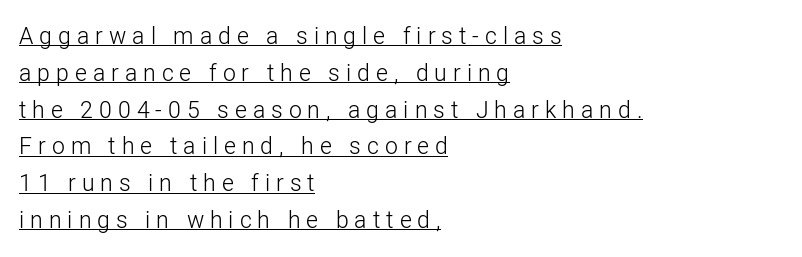
Q: Is the text bold? A: No.
Q: Is the text italic (slanted)? A: No, it is upright.
Q: Is the text underlined? A: Yes.
Q: How is the paragraph aligned? A: Left-aligned.
Q: Is the spacing between letters normal or unusually wide? A: Unusually wide.
Q: Is the spacing between lines tight, normal or loose? A: Normal.
